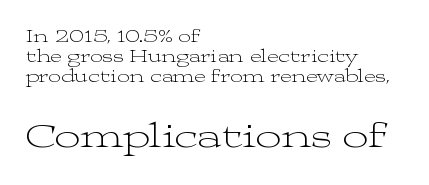
Q: Is the text bold? A: No.
Q: Is the text italic (slanted)? A: No, it is upright.
Q: Is the typeface a serif or a sans-serif typeface? A: Serif.
Q: Is the text underlined? A: No.
Q: How is the paragraph aligned? A: Left-aligned.
Q: Is the spacing between letters normal or unusually wide? A: Normal.
Q: Is the spacing between lines tight, normal or loose? A: Tight.
Q: Which block of text is set in a larger size, the first (top) or the second (bottom)? A: The second (bottom) one.
Q: Width (condensed, normal, or wide)? A: Wide.
Q: Stroke contrast? A: Medium.
Q: x-height? A: Medium.
Q: Monospaced? A: No.
